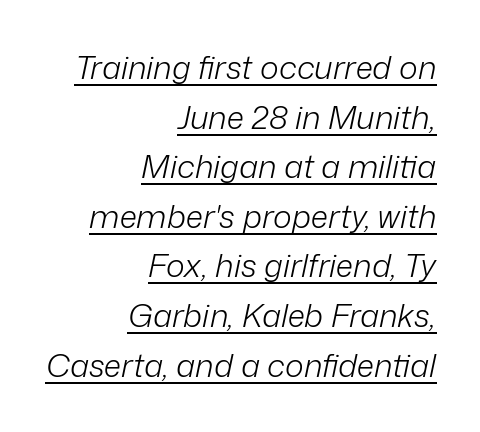
The image shows 32 px light type, italic (leaning right); set right-aligned, normal line spacing (1.55x), normal letter spacing, underlined; low stroke contrast and a medium x-height.
